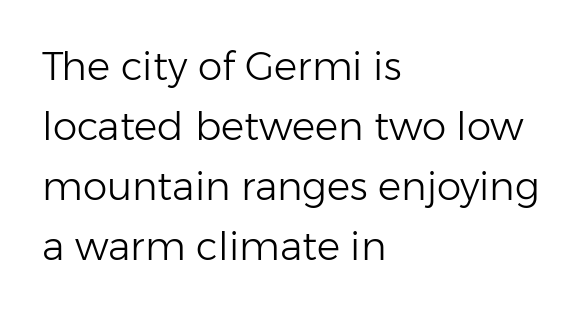
Descender tails drop into unmarked territory. Caption: multi-line text, flush left, ragged right. Quick note: not italic, upright. This sample has the flowing, uneven cadence of proportional lettering. Regular leading.
